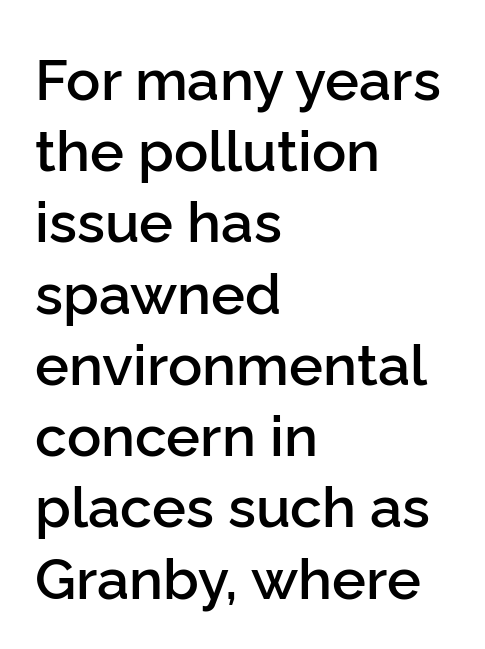
The image shows 57 px semibold sans-serif type, upright; set left-aligned, normal line spacing (1.25x), normal letter spacing, not underlined; low stroke contrast and a medium x-height.
